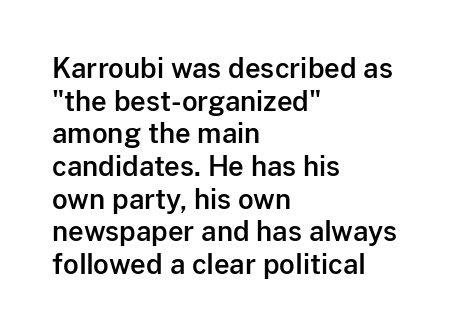
{"italic": "no", "underline": "no", "align": "left", "line_spacing_ratio": 1.21, "letter_spacing": "normal", "letter_spacing_em": 0.0, "glyph_px": 27}
